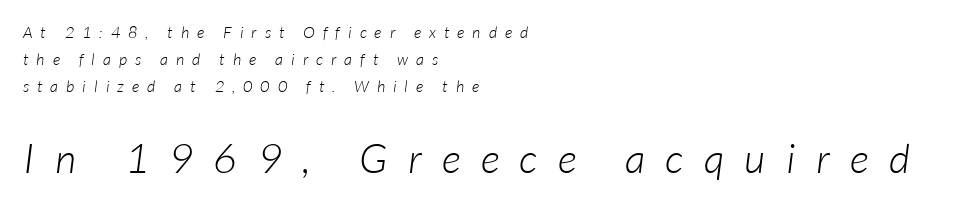
Q: Is the text bold? A: No.
Q: Is the typeface a serif or a sans-serif typeface? A: Sans-serif.
Q: Is the text underlined? A: No.
Q: How is the paragraph aligned? A: Left-aligned.
Q: Is the spacing between letters normal or unusually wide? A: Unusually wide.
Q: Is the spacing between lines tight, normal or loose? A: Normal.
Q: Which block of text is set in a larger size, the first (top) or the second (bottom)? A: The second (bottom) one.
Q: Width (condensed, normal, or wide)? A: Normal.
Q: Stroke contrast? A: Low.
Q: x-height? A: Medium.
Q: Monospaced? A: No.
